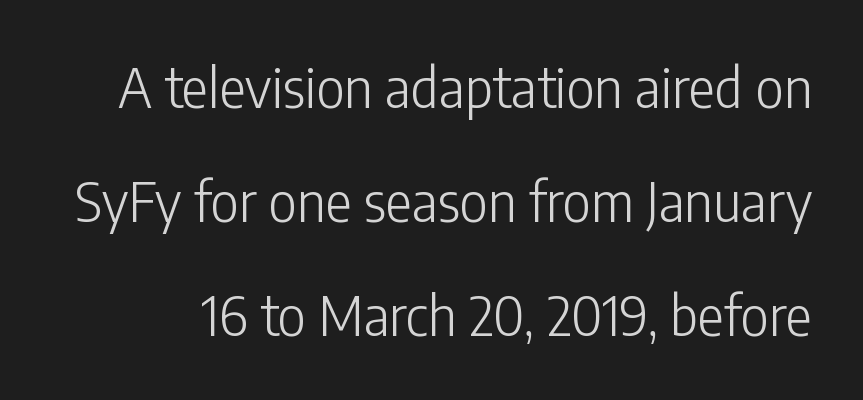
The image shows 55 px light, condensed sans-serif type, upright; set loose line spacing (2.07x), normal letter spacing, not underlined; low stroke contrast and a medium x-height.
